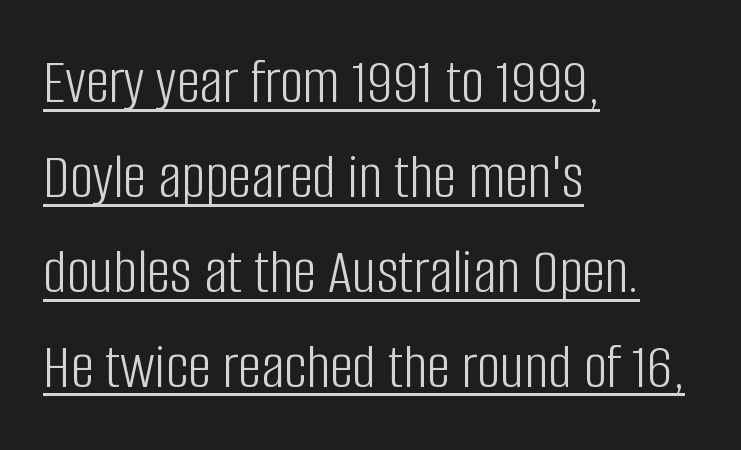
{"serif": "no", "italic": "no", "bold": "no", "weight": "light", "width": "condensed", "stroke_contrast": "low", "x_height": "large", "monospaced": "no", "underline": "yes", "align": "left", "line_spacing": "normal", "line_spacing_ratio": 1.46, "letter_spacing": "normal", "letter_spacing_em": 0.0, "glyph_px": 65}
